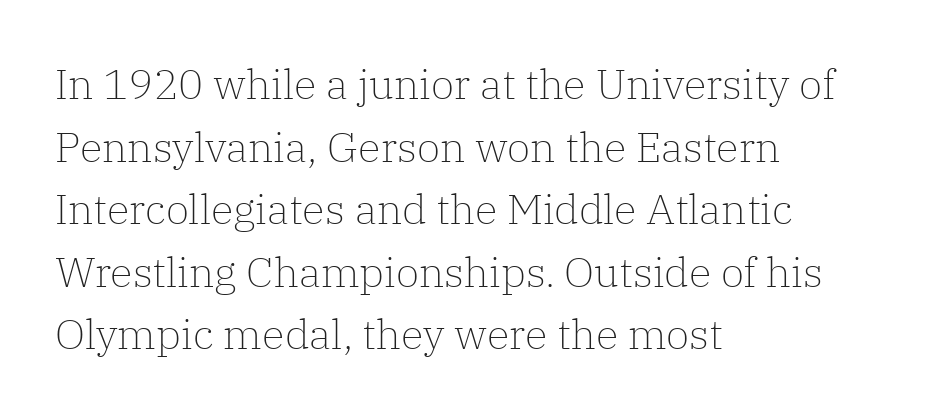
Q: Is the text bold? A: No.
Q: Is the text italic (slanted)? A: No, it is upright.
Q: Is the typeface a serif or a sans-serif typeface? A: Serif.
Q: Is the text underlined? A: No.
Q: How is the paragraph aligned? A: Left-aligned.
Q: Is the spacing between letters normal or unusually wide? A: Normal.
Q: Is the spacing between lines tight, normal or loose? A: Normal.
Q: Width (condensed, normal, or wide)? A: Normal.
Q: Stroke contrast? A: Low.
Q: x-height? A: Medium.
Q: Monospaced? A: No.
